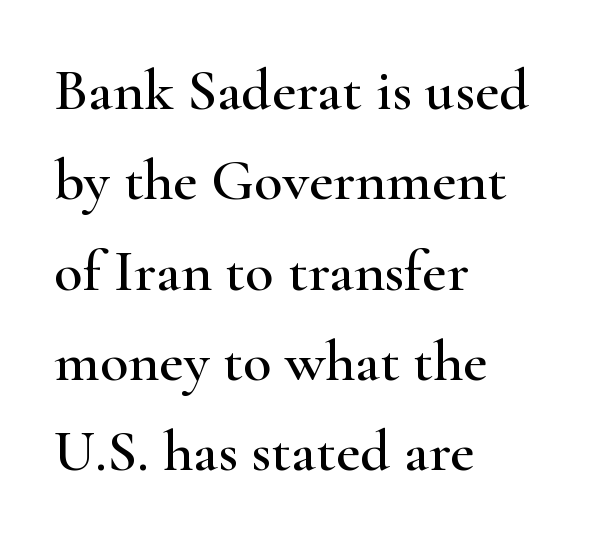
The image shows 59 px wide serif type, upright; set left-aligned, normal line spacing (1.53x), normal letter spacing, not underlined; high stroke contrast and a small x-height.
